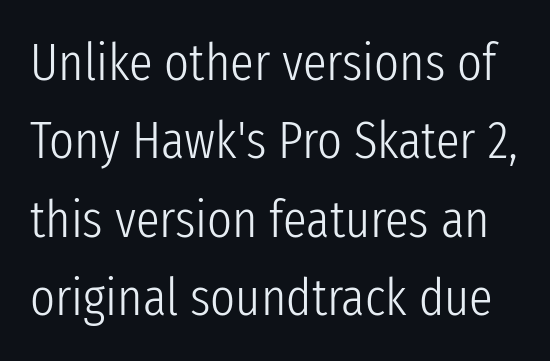
Q: Is the text bold? A: No.
Q: Is the text italic (slanted)? A: No, it is upright.
Q: Is the typeface a serif or a sans-serif typeface? A: Sans-serif.
Q: Is the text underlined? A: No.
Q: Is the spacing between letters normal or unusually wide? A: Normal.
Q: Is the spacing between lines tight, normal or loose? A: Normal.
Q: Width (condensed, normal, or wide)? A: Condensed.
Q: Stroke contrast? A: Low.
Q: x-height? A: Medium.
Q: Monospaced? A: No.
